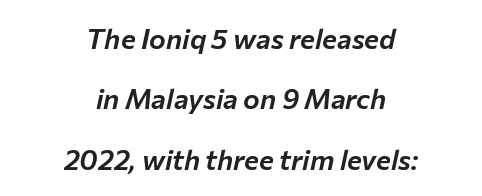
Q: Is the text italic (slanted)? A: Yes, it leans right by about 12 degrees.
Q: Is the text underlined? A: No.
Q: How is the paragraph aligned? A: Centered.
Q: Is the spacing between letters normal or unusually wide? A: Normal.
Q: Is the spacing between lines tight, normal or loose? A: Loose.
Q: Width (condensed, normal, or wide)? A: Normal.
Q: Stroke contrast? A: Low.
Q: x-height? A: Medium.
Q: Monospaced? A: No.
